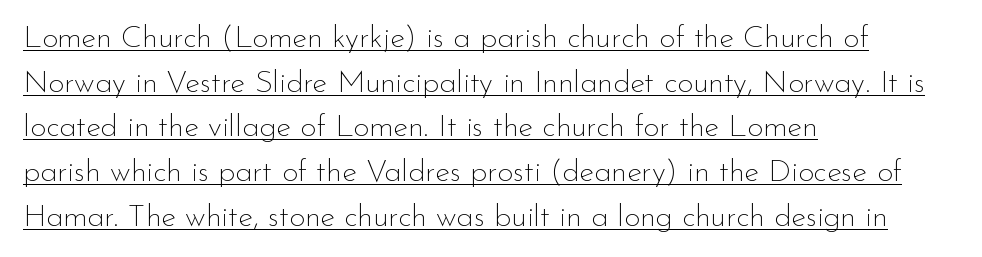
Q: Is the text bold? A: No.
Q: Is the text italic (slanted)? A: No, it is upright.
Q: Is the typeface a serif or a sans-serif typeface? A: Sans-serif.
Q: Is the text underlined? A: Yes.
Q: How is the paragraph aligned? A: Left-aligned.
Q: Is the spacing between letters normal or unusually wide? A: Normal.
Q: Is the spacing between lines tight, normal or loose? A: Normal.
Q: Width (condensed, normal, or wide)? A: Normal.
Q: Stroke contrast? A: Low.
Q: x-height? A: Small.
Q: Monospaced? A: No.
